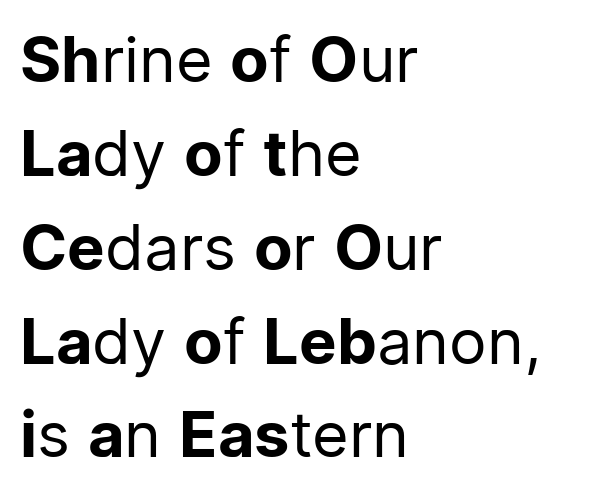
Q: Is the text bold? A: No.
Q: Is the text italic (slanted)? A: No, it is upright.
Q: Is the typeface a serif or a sans-serif typeface? A: Sans-serif.
Q: Is the text underlined? A: No.
Q: How is the paragraph aligned? A: Left-aligned.
Q: Is the spacing between letters normal or unusually wide? A: Normal.
Q: Is the spacing between lines tight, normal or loose? A: Normal.
Q: Width (condensed, normal, or wide)? A: Normal.
Q: Stroke contrast? A: Low.
Q: x-height? A: Medium.
Q: Monospaced? A: No.
